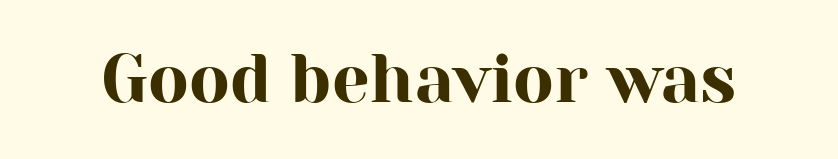
{"serif": "yes", "italic": "no", "width": "normal", "stroke_contrast": "high", "x_height": "medium", "monospaced": "no", "underline": "no", "letter_spacing": "normal", "letter_spacing_em": 0.0, "glyph_px": 67}
